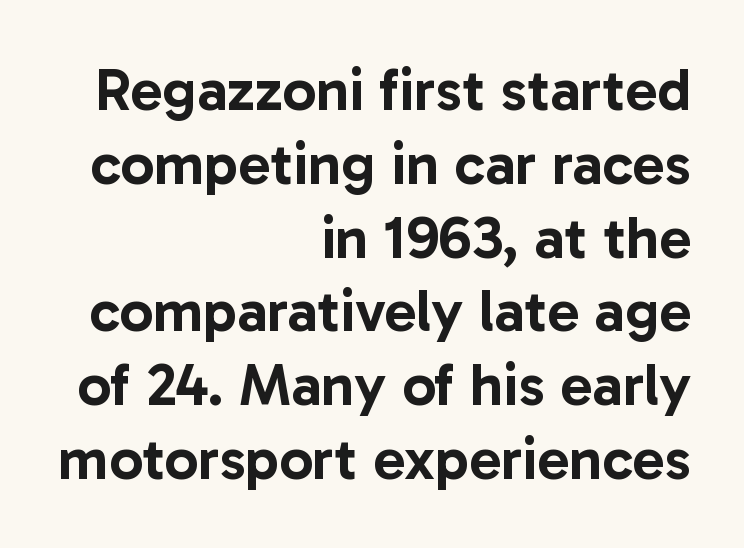
{"serif": "no", "italic": "no", "width": "normal", "stroke_contrast": "low", "x_height": "medium", "monospaced": "no", "underline": "no", "align": "right", "line_spacing_ratio": 1.23, "letter_spacing": "normal", "letter_spacing_em": 0.0, "glyph_px": 60}
